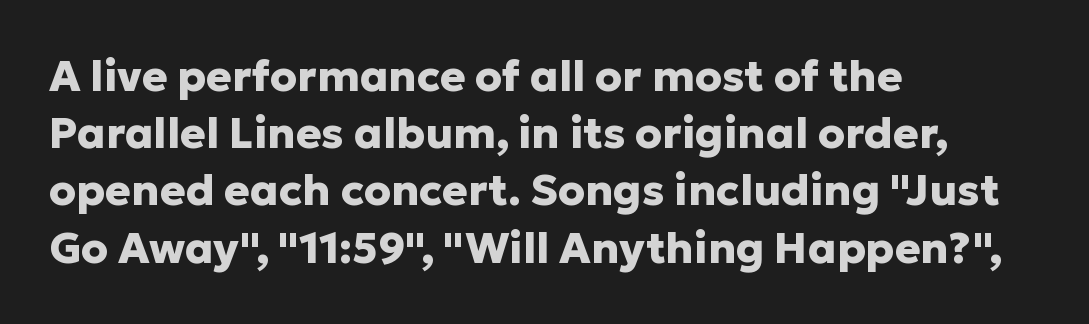
Q: Is the text bold? A: Yes.
Q: Is the text italic (slanted)? A: No, it is upright.
Q: Is the typeface a serif or a sans-serif typeface? A: Sans-serif.
Q: Is the text underlined? A: No.
Q: How is the paragraph aligned? A: Left-aligned.
Q: Is the spacing between letters normal or unusually wide? A: Normal.
Q: Is the spacing between lines tight, normal or loose? A: Normal.
Q: Width (condensed, normal, or wide)? A: Normal.
Q: Stroke contrast? A: Low.
Q: x-height? A: Medium.
Q: Monospaced? A: No.
